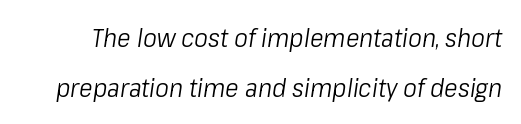
Q: Is the text bold? A: No.
Q: Is the text italic (slanted)? A: Yes, it leans right by about 8 degrees.
Q: Is the text underlined? A: No.
Q: Is the spacing between letters normal or unusually wide? A: Normal.
Q: Is the spacing between lines tight, normal or loose? A: Loose.
